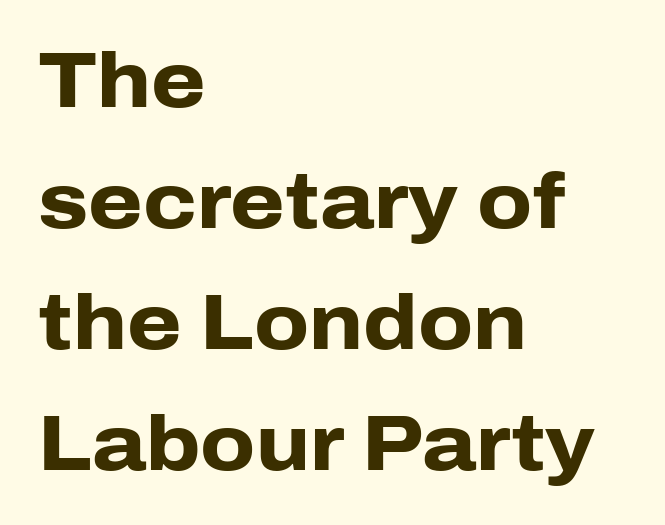
{"serif": "no", "italic": "no", "bold": "yes", "weight": "heavy", "width": "normal", "stroke_contrast": "low", "x_height": "medium", "monospaced": "no", "underline": "no", "align": "left", "line_spacing": "normal", "line_spacing_ratio": 1.55, "letter_spacing": "normal", "letter_spacing_em": 0.0, "glyph_px": 78}
